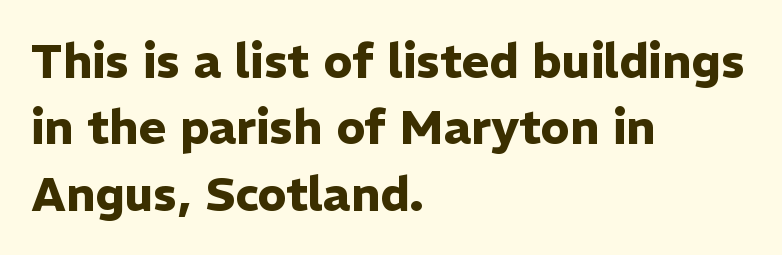
The image shows 47 px heavy sans-serif type, upright; set left-aligned, normal line spacing (1.41x), normal letter spacing, not underlined; low stroke contrast and a medium x-height.
